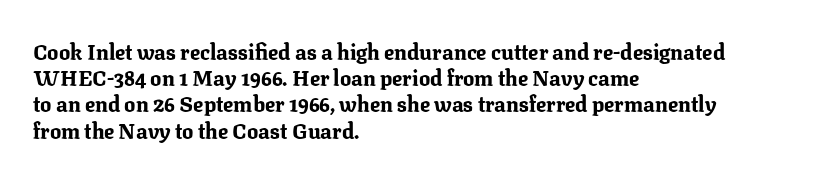
The image shows 21 px bold type, upright; set left-aligned, normal line spacing (1.25x), normal letter spacing, not underlined.
